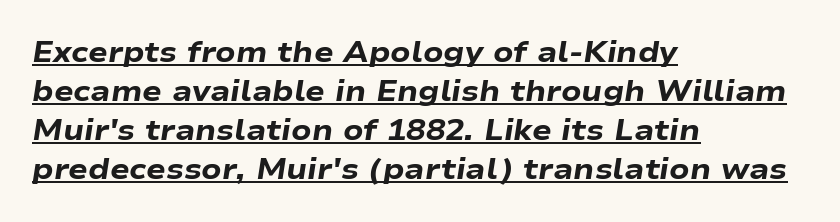
{"italic": "yes", "lean": "right", "slant_degrees": 9, "bold": "yes", "weight": "heavy", "width": "wide", "stroke_contrast": "low", "x_height": "medium", "monospaced": "no", "underline": "yes", "align": "left", "line_spacing": "normal", "line_spacing_ratio": 1.34, "letter_spacing": "normal", "letter_spacing_em": 0.0, "glyph_px": 29}
